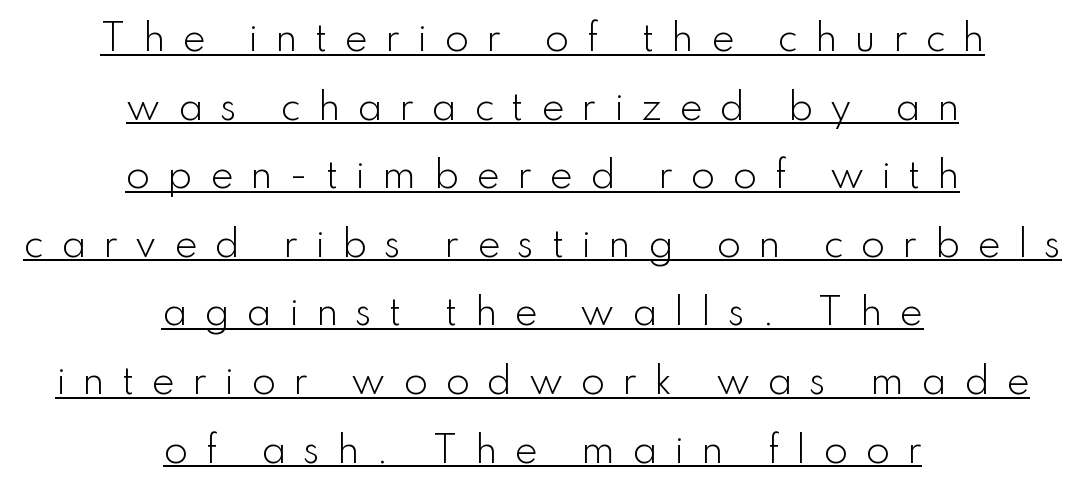
{"serif": "no", "italic": "no", "bold": "no", "weight": "light", "width": "normal", "stroke_contrast": "low", "x_height": "small", "monospaced": "no", "underline": "yes", "align": "center", "line_spacing": "loose", "line_spacing_ratio": 1.96, "letter_spacing": "wide", "letter_spacing_em": 0.49, "glyph_px": 35}
